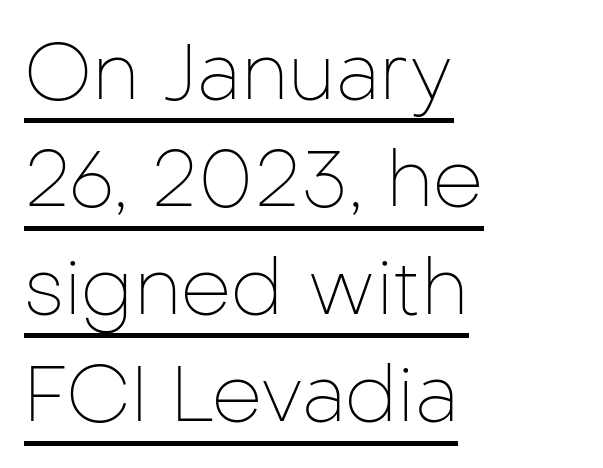
Q: Is the text bold? A: No.
Q: Is the text italic (slanted)? A: No, it is upright.
Q: Is the typeface a serif or a sans-serif typeface? A: Sans-serif.
Q: Is the text underlined? A: Yes.
Q: How is the paragraph aligned? A: Left-aligned.
Q: Is the spacing between letters normal or unusually wide? A: Normal.
Q: Is the spacing between lines tight, normal or loose? A: Normal.
Q: Width (condensed, normal, or wide)? A: Normal.
Q: Stroke contrast? A: Low.
Q: x-height? A: Medium.
Q: Monospaced? A: No.
